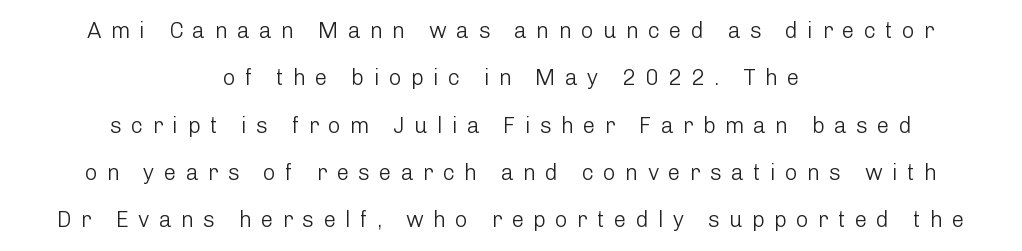
Q: Is the text bold? A: No.
Q: Is the text italic (slanted)? A: No, it is upright.
Q: Is the text underlined? A: No.
Q: How is the paragraph aligned? A: Centered.
Q: Is the spacing between letters normal or unusually wide? A: Unusually wide.
Q: Is the spacing between lines tight, normal or loose? A: Loose.
